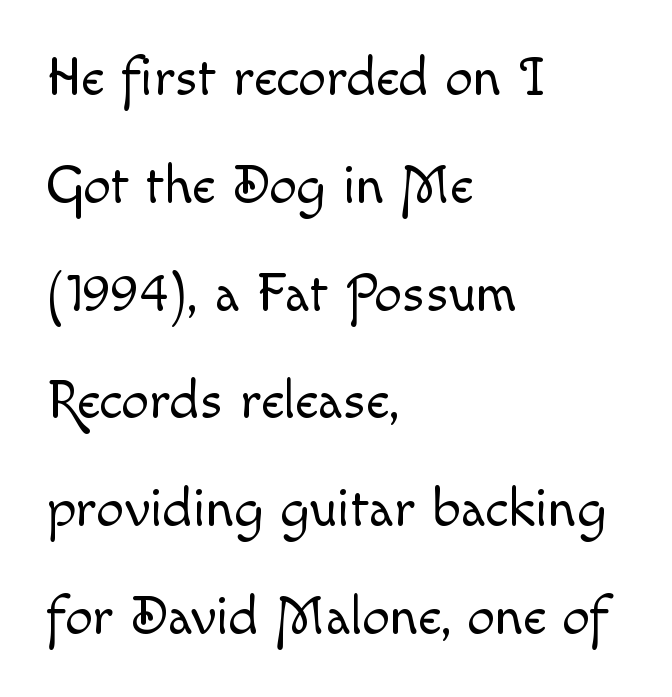
{"italic": "no", "bold": "no", "weight": "light", "width": "normal", "x_height": "small", "monospaced": "no", "underline": "no", "align": "left", "line_spacing": "loose", "line_spacing_ratio": 1.96, "letter_spacing": "normal", "letter_spacing_em": 0.0, "glyph_px": 55}
